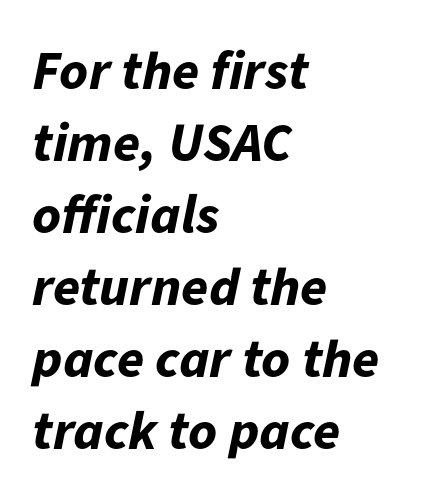
The image shows 55 px bold type, italic (leaning right); set left-aligned, normal line spacing (1.31x), normal letter spacing, not underlined; low stroke contrast and a medium x-height.
